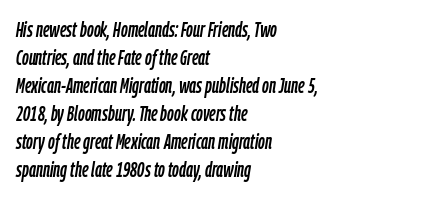
Line spacing here is normal. One-word summary of the alignment: left. The passage shown leans; its letterforms are oblique. Here the glyphs are tracked normally, forming tight word shapes. Just letters on the line, the space beneath them empty.
